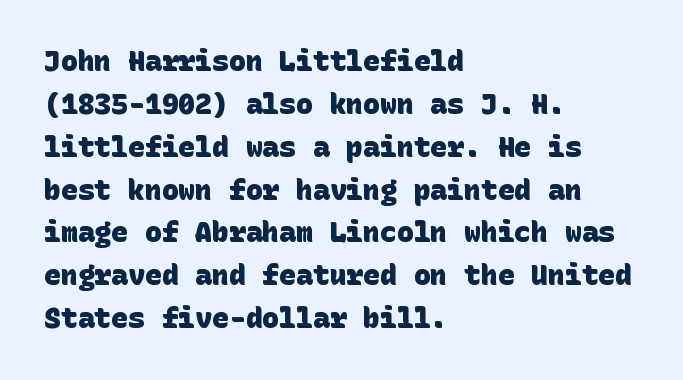
Q: Is the text bold? A: Yes.
Q: Is the typeface a serif or a sans-serif typeface? A: Sans-serif.
Q: Is the text underlined? A: No.
Q: How is the paragraph aligned? A: Left-aligned.
Q: Is the spacing between letters normal or unusually wide? A: Normal.
Q: Is the spacing between lines tight, normal or loose? A: Normal.
Q: Width (condensed, normal, or wide)? A: Normal.
Q: Stroke contrast? A: Low.
Q: x-height? A: Large.
